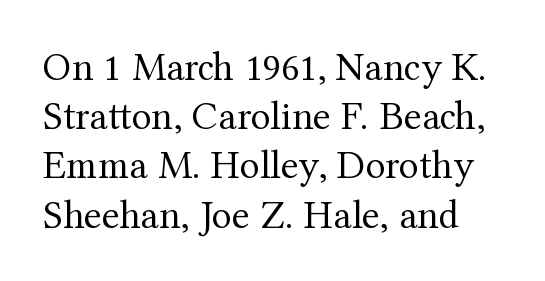
The image shows 41 px regular-weight serif type, upright; set line spacing 1.2x, normal letter spacing, not underlined; medium stroke contrast and a medium x-height.
